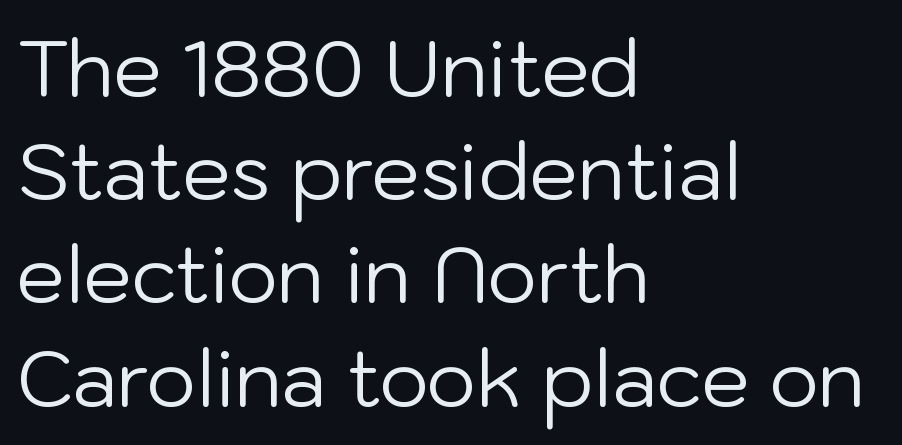
The image shows 77 px regular-weight sans-serif type, upright; set left-aligned, normal line spacing (1.34x), normal letter spacing, not underlined; low stroke contrast and a medium x-height.
